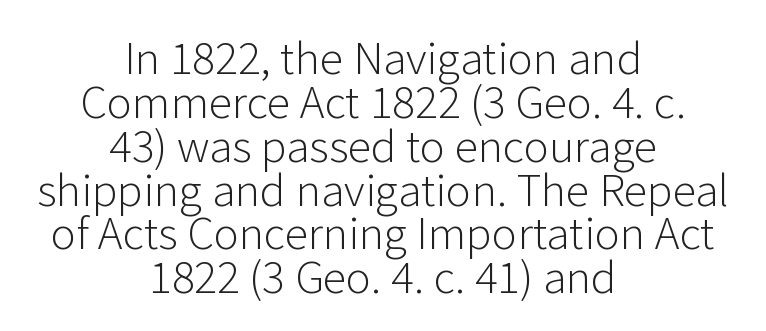
The image shows 43 px light sans-serif type, upright; set centered, tight line spacing (1.02x), normal letter spacing, not underlined; low stroke contrast and a medium x-height.
